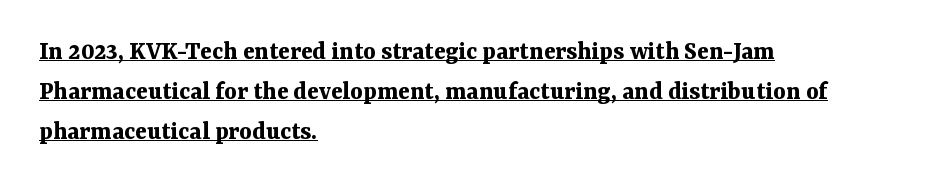
Evenly set lines give the paragraph a standard silhouette. What weight is shown? A full bold with thick strokes. The rendering anchors every line to the left-hand side. The words here are underlined.
